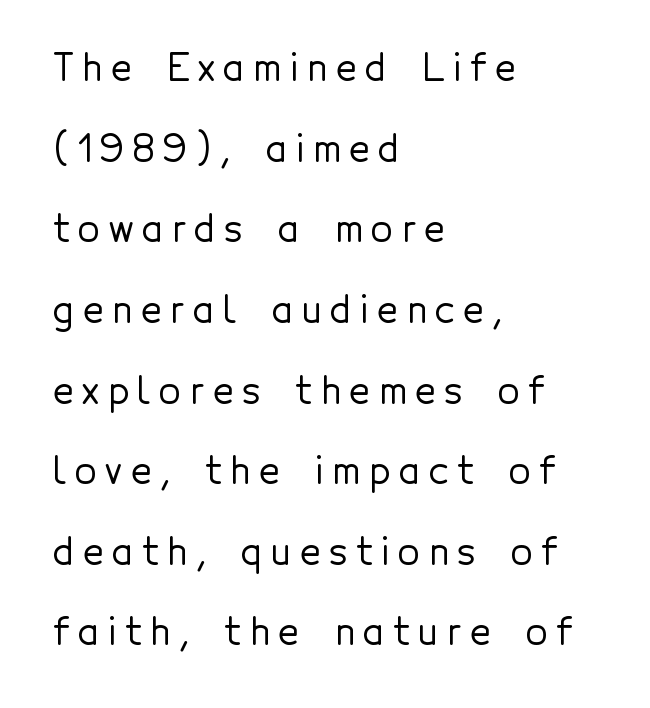
Q: Is the text italic (slanted)? A: No, it is upright.
Q: Is the typeface a serif or a sans-serif typeface? A: Sans-serif.
Q: Is the text underlined? A: No.
Q: How is the paragraph aligned? A: Left-aligned.
Q: Is the spacing between letters normal or unusually wide? A: Unusually wide.
Q: Is the spacing between lines tight, normal or loose? A: Loose.
Q: Width (condensed, normal, or wide)? A: Normal.
Q: x-height? A: Medium.
Q: Monospaced? A: No.
